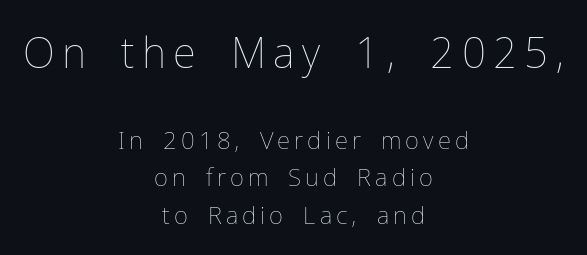
Size hierarchy here favors the leading block over the trailing one. Quick note: interline space is typical. Varying glyph widths throughout — classic text-font behaviour. Unmarked baselines from the first word to the last.
